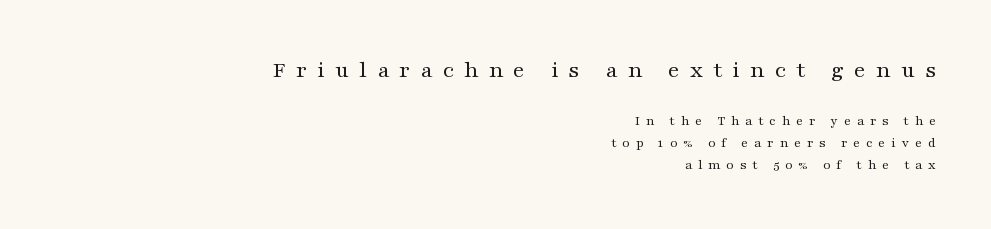
Q: Is the text bold? A: No.
Q: Is the text italic (slanted)? A: No, it is upright.
Q: Is the text underlined? A: No.
Q: How is the paragraph aligned? A: Right-aligned.
Q: Is the spacing between letters normal or unusually wide? A: Unusually wide.
Q: Is the spacing between lines tight, normal or loose? A: Normal.
Q: Which block of text is set in a larger size, the first (top) or the second (bottom)? A: The first (top) one.
